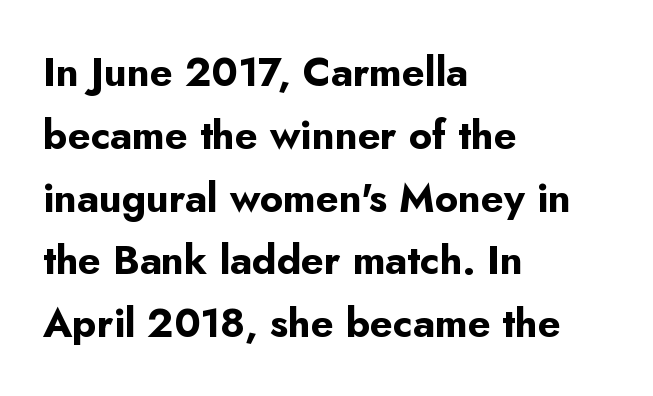
The face used here has the dense, thick strokes of a bold. When letters stand straight like this, we call the style roman or upright. How are the letters spaced? Ordinarily, with no added tracking. Nothing sits at the stroke ends, so this counts as sans-serif. A clean baseline with only descenders dipping below it.
